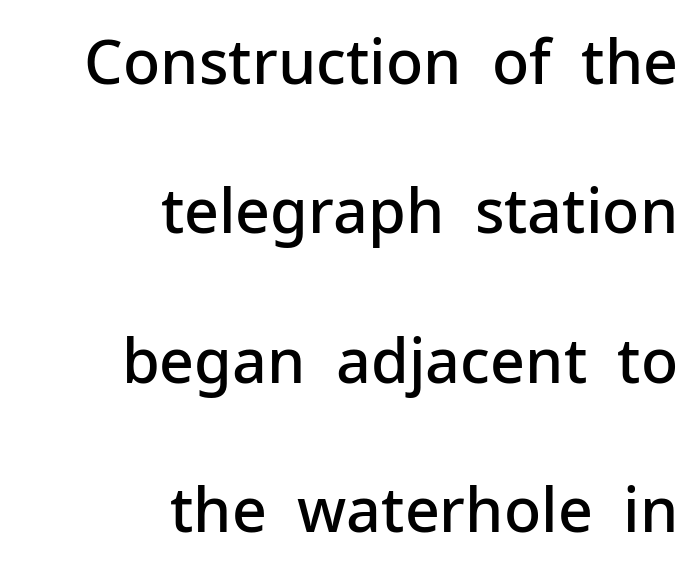
Q: Is the text bold? A: Semi-bold.
Q: Is the text italic (slanted)? A: No, it is upright.
Q: Is the typeface a serif or a sans-serif typeface? A: Sans-serif.
Q: Is the text underlined? A: No.
Q: How is the paragraph aligned? A: Right-aligned.
Q: Is the spacing between letters normal or unusually wide? A: Normal.
Q: Is the spacing between lines tight, normal or loose? A: Loose.
Q: Width (condensed, normal, or wide)? A: Normal.
Q: Stroke contrast? A: Low.
Q: x-height? A: Medium.
Q: Monospaced? A: No.
